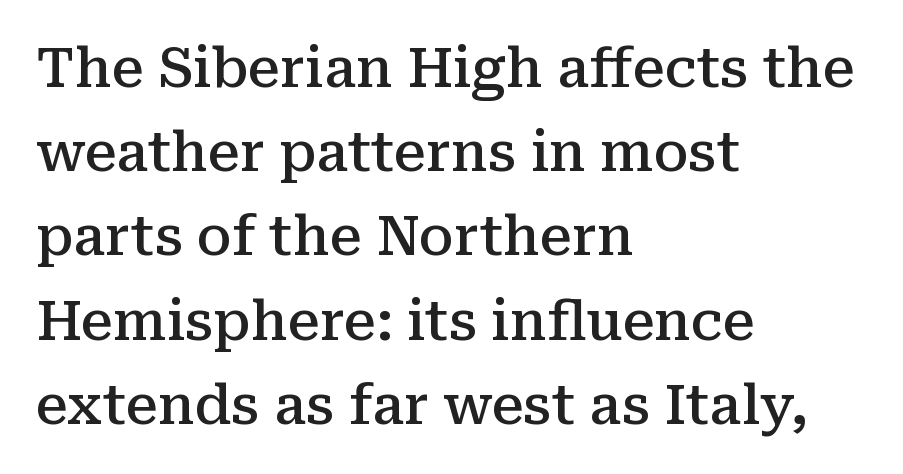
The image shows 54 px semibold serif type, upright; set left-aligned, normal line spacing (1.56x), normal letter spacing, not underlined; medium stroke contrast and a medium x-height.
